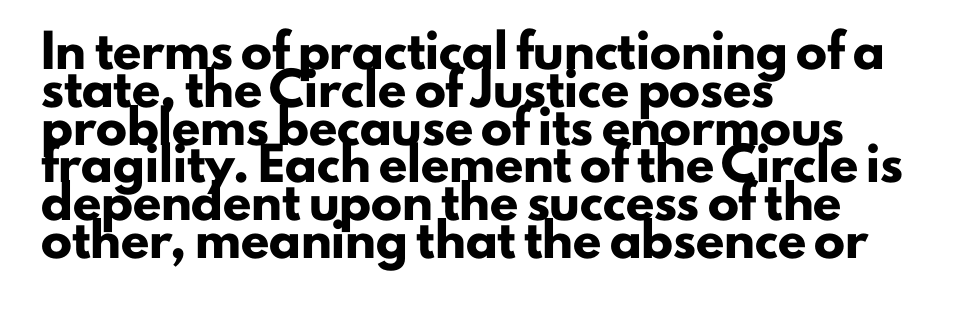
The rendering anchors every line to the left-hand side. It's the straight-up-and-down kind of type. No word sits above an underline. Thick stems and heavy bowls — unmistakably bold. This is sans-serif lettering, the kind often seen on screens and signage. Varying glyph widths throughout — classic text-font behaviour.
